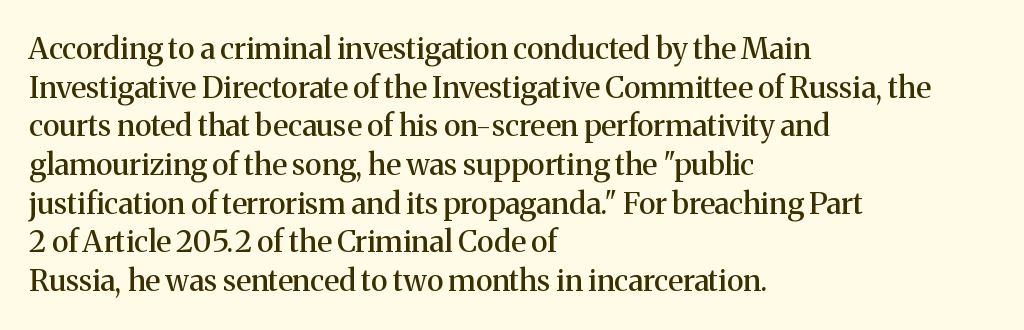
Q: Is the text italic (slanted)? A: No, it is upright.
Q: Is the typeface a serif or a sans-serif typeface? A: Serif.
Q: Is the text underlined? A: No.
Q: How is the paragraph aligned? A: Left-aligned.
Q: Is the spacing between letters normal or unusually wide? A: Normal.
Q: Is the spacing between lines tight, normal or loose? A: Normal.
Q: Width (condensed, normal, or wide)? A: Normal.
Q: Stroke contrast? A: Medium.
Q: x-height? A: Medium.
Q: Monospaced? A: No.
